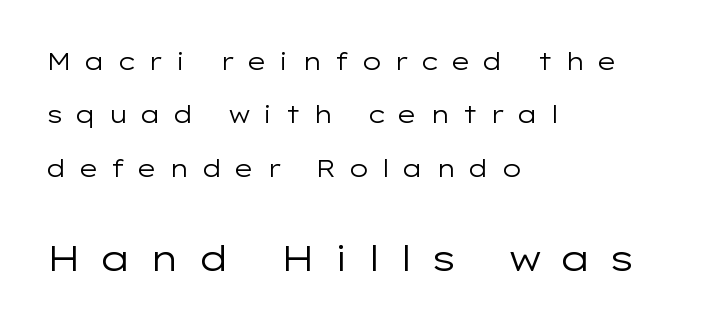
Two sizes are in play, and the larger belongs to the second block. The rendering anchors every line to the left-hand side. Rendered with straight, roman letterforms. Stems here are at most as thick as an everyday book face. The words here are not underlined. Someone cranked the tracking dial way up on this one.
